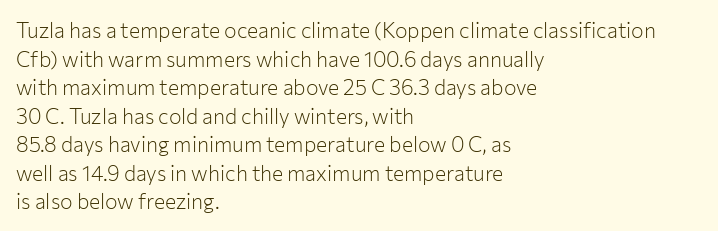
Q: Is the text bold? A: No.
Q: Is the text italic (slanted)? A: No, it is upright.
Q: Is the text underlined? A: No.
Q: How is the paragraph aligned? A: Left-aligned.
Q: Is the spacing between letters normal or unusually wide? A: Normal.
Q: Is the spacing between lines tight, normal or loose? A: Normal.
